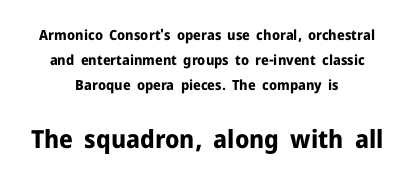
Q: Is the text bold? A: Yes.
Q: Is the text italic (slanted)? A: No, it is upright.
Q: Is the text underlined? A: No.
Q: How is the paragraph aligned? A: Centered.
Q: Is the spacing between letters normal or unusually wide? A: Normal.
Q: Which block of text is set in a larger size, the first (top) or the second (bottom)? A: The second (bottom) one.
